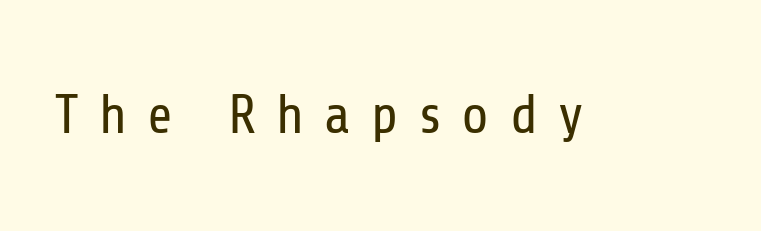
{"serif": "no", "italic": "no", "bold": "no", "weight": "regular", "width": "condensed", "stroke_contrast": "low", "x_height": "medium", "monospaced": "no", "underline": "no", "letter_spacing": "wide", "letter_spacing_em": 0.37, "glyph_px": 55}
